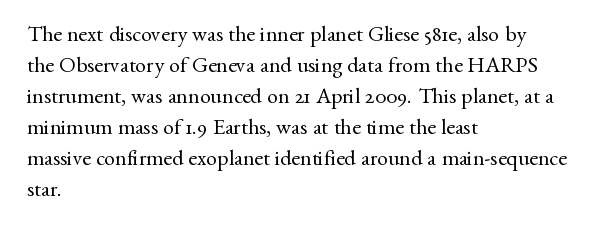
Q: Is the text bold? A: No.
Q: Is the text italic (slanted)? A: No, it is upright.
Q: Is the text underlined? A: No.
Q: How is the paragraph aligned? A: Left-aligned.
Q: Is the spacing between letters normal or unusually wide? A: Normal.
Q: Is the spacing between lines tight, normal or loose? A: Normal.
